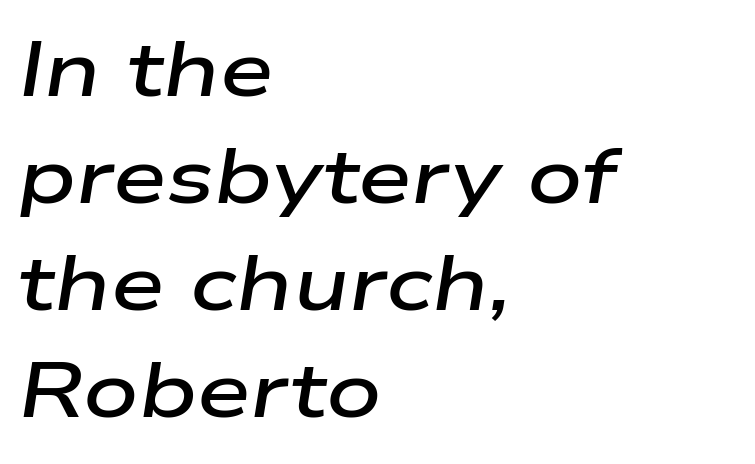
The image shows 77 px semibold, wide type, italic (leaning right); set left-aligned, normal line spacing (1.39x), normal letter spacing, not underlined; low stroke contrast and a medium x-height.
